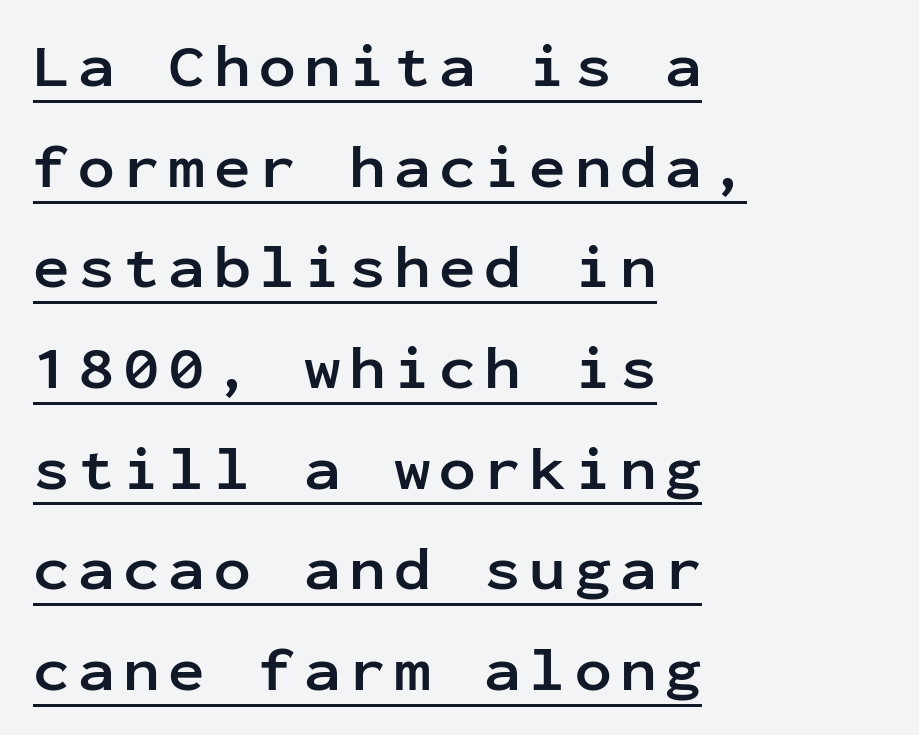
The type family on display is of the sans-serif kind. What's the leading like? Ordinary, nothing unusual. These lines are rendered in a fixed-pitch font. The passage shown is emphatically bold. You can see a thin bar hugging the bottom of the glyphs.
